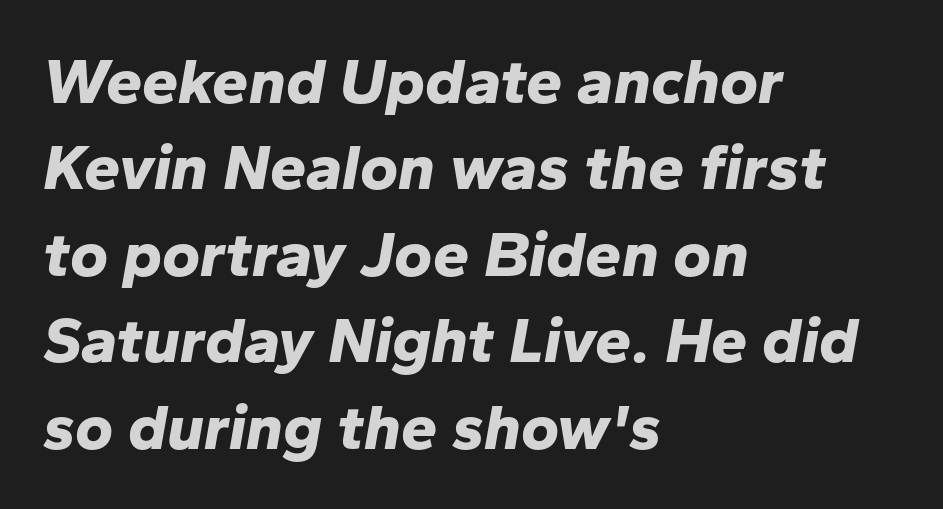
{"italic": "yes", "lean": "right", "slant_degrees": 10, "bold": "yes", "weight": "bold", "width": "normal", "stroke_contrast": "low", "x_height": "medium", "monospaced": "no", "underline": "no", "align": "left", "line_spacing": "normal", "line_spacing_ratio": 1.33, "letter_spacing": "normal", "letter_spacing_em": 0.0, "glyph_px": 65}
